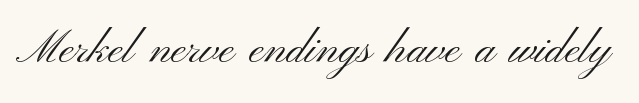
The image shows 45 px light, wide sans-serif type; set normal letter spacing, not underlined; medium stroke contrast and a small x-height.
